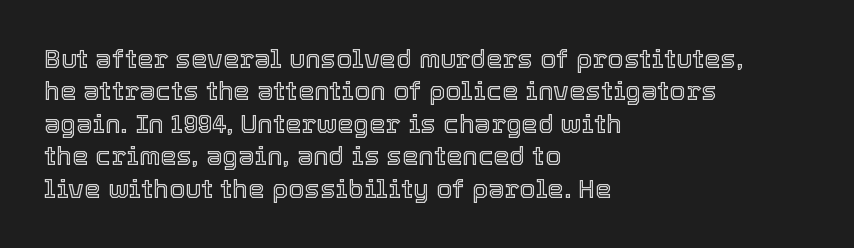
These lines sit exactly where default settings would place them. The letters stand upright; this is a roman face. Typeset ragged right — the left edge is the straight one. Just letters on the line, the space beneath them empty. Caption: standard tracking, unaltered.
